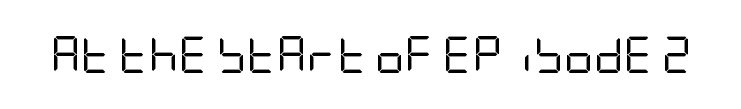
No letter is thick-stroked: the sample isn't bold. Honestly, the letter spacing is just normal — you wouldn't notice it. Lines of text with bare space underneath. Posture: upright roman.
